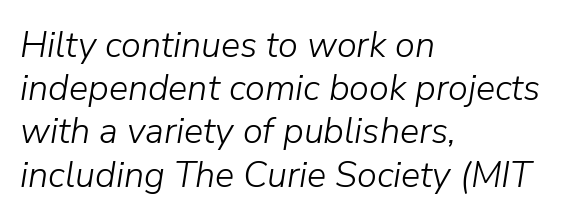
{"italic": "yes", "lean": "right", "slant_degrees": 9, "bold": "no", "weight": "light", "width": "normal", "stroke_contrast": "low", "x_height": "medium", "monospaced": "no", "underline": "no", "align": "left", "line_spacing_ratio": 1.2, "letter_spacing": "normal", "letter_spacing_em": 0.0, "glyph_px": 36}
